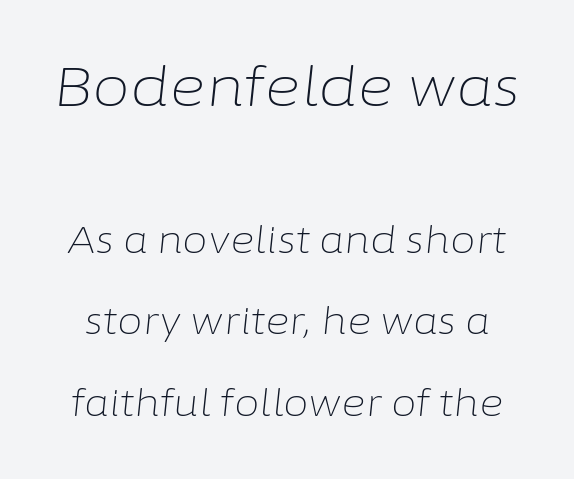
{"italic": "yes", "lean": "right", "slant_degrees": 6, "bold": "no", "weight": "light", "width": "normal", "stroke_contrast": "low", "x_height": "medium", "monospaced": "no", "underline": "no", "line_spacing": "loose", "line_spacing_ratio": 2.19, "letter_spacing": "normal", "letter_spacing_em": 0.0, "larger_block": "first", "size_ratio": 1.49, "glyph_px": 55}
